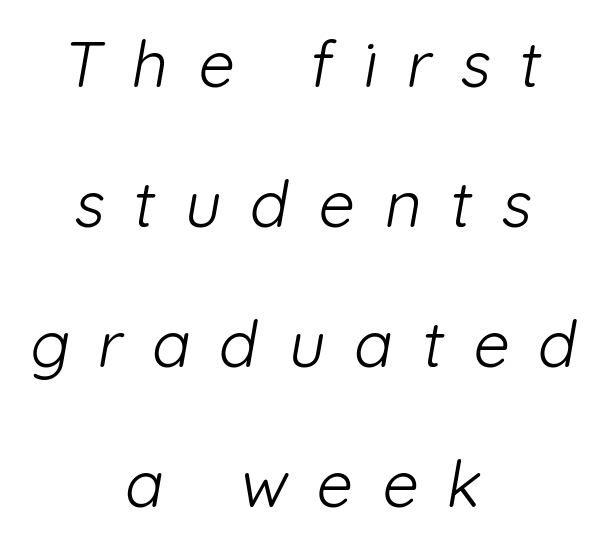
Q: Is the text bold? A: No.
Q: Is the typeface a serif or a sans-serif typeface? A: Sans-serif.
Q: Is the text underlined? A: No.
Q: How is the paragraph aligned? A: Centered.
Q: Is the spacing between letters normal or unusually wide? A: Unusually wide.
Q: Is the spacing between lines tight, normal or loose? A: Loose.
Q: Width (condensed, normal, or wide)? A: Normal.
Q: Stroke contrast? A: Low.
Q: x-height? A: Medium.
Q: Monospaced? A: No.
